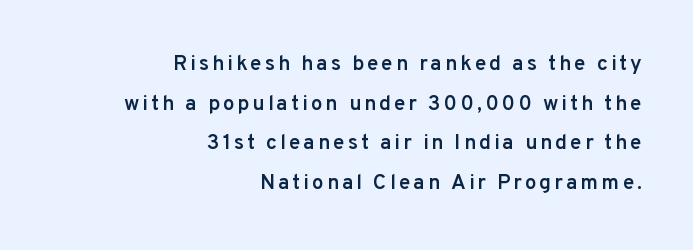
Notice how the stems are strictly vertical — no italics here. Beneath every word, the page is bare. A bit beefed up — I'd call it semibold rather than bold. Teacher's note: observe the even right margin — that is flush-right alignment.
